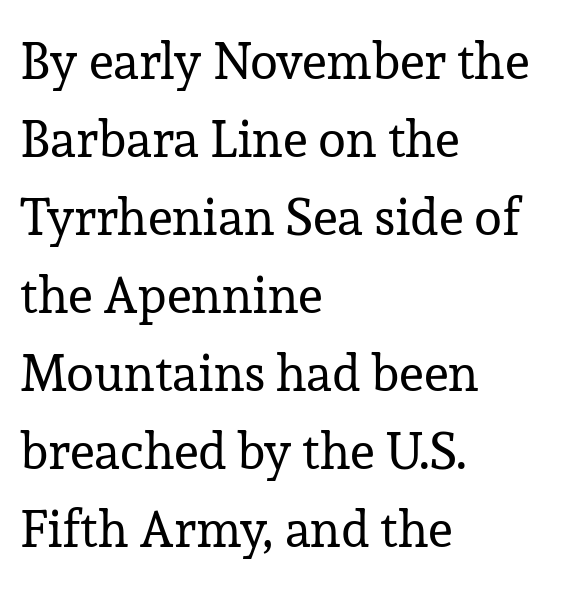
A typesetter would call this proportional, since set widths differ per character. The lines are quadded left. It's the straight-up-and-down kind of type. The type is set solid horizontally, with unmodified tracking. The face used here is seriffed, in the tradition of book romans. Underlining? Definitely not there.
